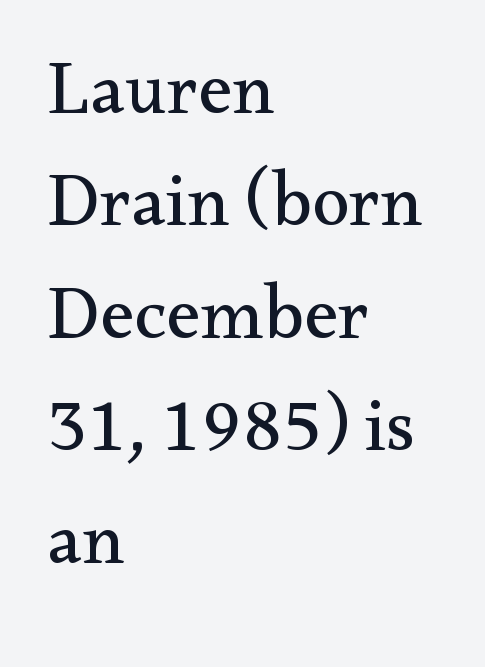
Tracking here is standard; glyphs follow each other at the usual distance. A typesetter would call this leading conventional body-copy spacing. When letters stand straight like this, we call the style roman or upright. The typeface chosen for these lines features serifs. The rendering uses natural spacing where letterforms have individual widths. The paragraph shown leans on its left margin.
